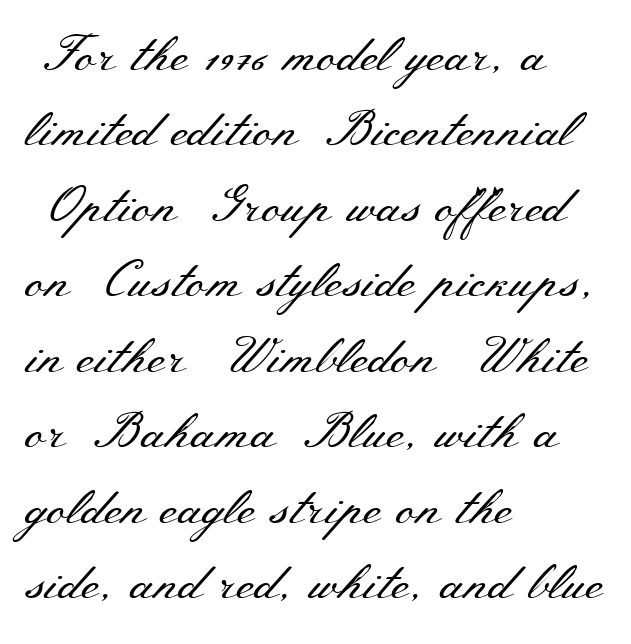
{"serif": "yes", "bold": "no", "weight": "regular", "width": "wide", "stroke_contrast": "medium", "x_height": "small", "monospaced": "no", "underline": "no", "align": "left", "line_spacing": "normal", "line_spacing_ratio": 1.51, "letter_spacing": "normal", "letter_spacing_em": 0.0, "glyph_px": 50}
